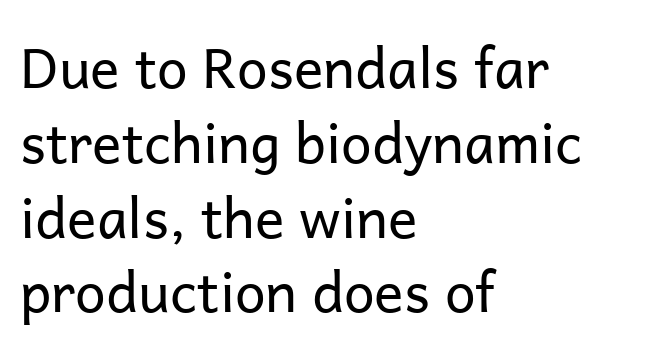
The image shows 55 px regular-weight sans-serif type, upright; set left-aligned, normal line spacing (1.36x), normal letter spacing, not underlined; low stroke contrast and a medium x-height.
